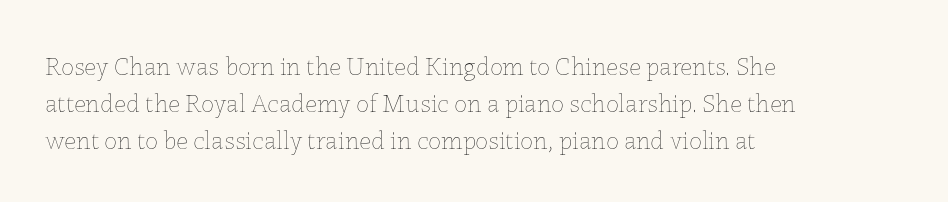
Rule under the text: the space is simply empty. The tracking reads as untouched default to a designer's eye. Compared with a typical body face, this is equally light or lighter still. A student would call this left alignment; a typographer would say flush left, rag right. The rows are spaced the way most documents space them.
